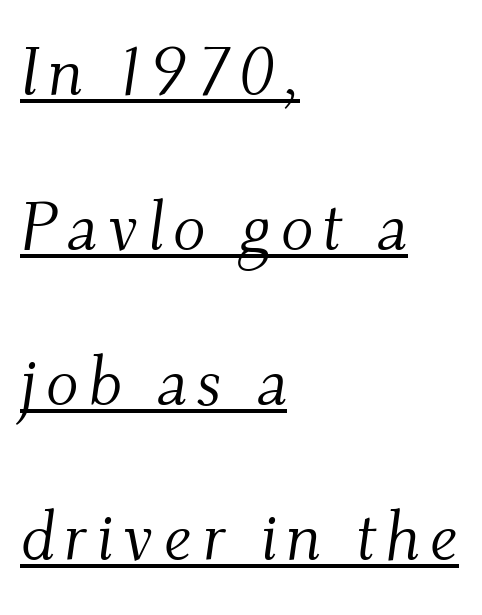
Q: Is the text bold? A: No.
Q: Is the text italic (slanted)? A: Yes, it leans right by about 9 degrees.
Q: Is the typeface a serif or a sans-serif typeface? A: Serif.
Q: Is the text underlined? A: Yes.
Q: How is the paragraph aligned? A: Left-aligned.
Q: Is the spacing between lines tight, normal or loose? A: Loose.
Q: Width (condensed, normal, or wide)? A: Normal.
Q: Stroke contrast? A: Medium.
Q: x-height? A: Small.
Q: Monospaced? A: No.
